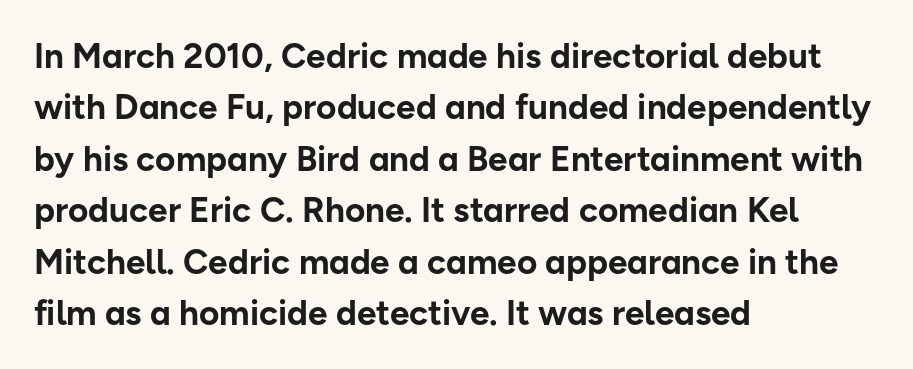
The image shows 35 px bold sans-serif type, upright; set left-aligned, normal line spacing (1.47x), normal letter spacing, not underlined; low stroke contrast and a medium x-height.
